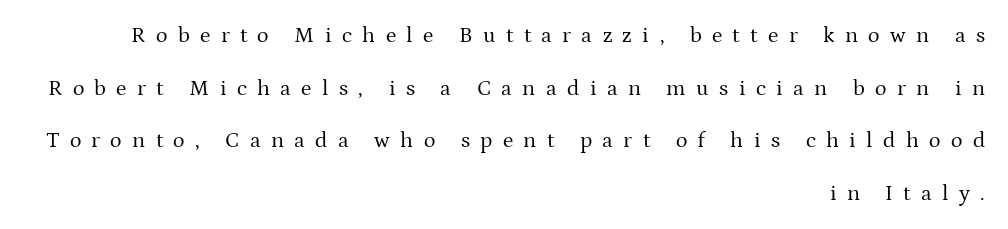
{"italic": "no", "bold": "no", "underline": "no", "align": "right", "line_spacing": "loose", "line_spacing_ratio": 2.39, "letter_spacing": "wide", "letter_spacing_em": 0.47, "glyph_px": 22}
